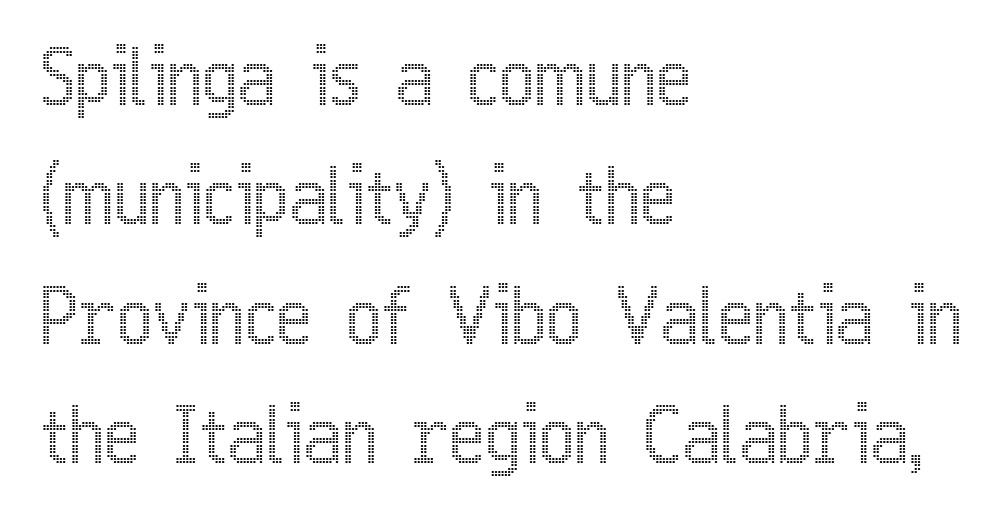
{"italic": "no", "width": "condensed", "x_height": "medium", "monospaced": "no", "underline": "no", "align": "left", "line_spacing": "normal", "line_spacing_ratio": 1.57, "letter_spacing": "normal", "letter_spacing_em": 0.0, "glyph_px": 76}
